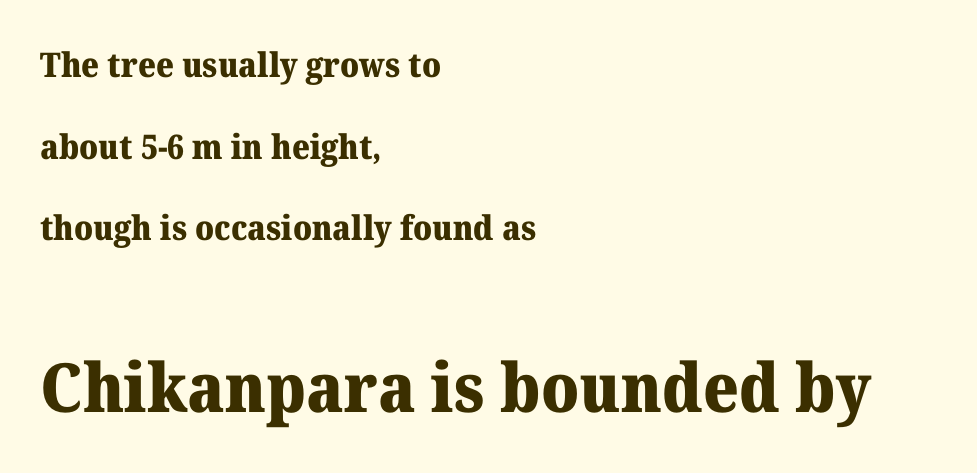
Q: Is the text bold? A: Yes.
Q: Is the text italic (slanted)? A: No, it is upright.
Q: Is the typeface a serif or a sans-serif typeface? A: Serif.
Q: Is the text underlined? A: No.
Q: How is the paragraph aligned? A: Left-aligned.
Q: Is the spacing between letters normal or unusually wide? A: Normal.
Q: Is the spacing between lines tight, normal or loose? A: Loose.
Q: Which block of text is set in a larger size, the first (top) or the second (bottom)? A: The second (bottom) one.
Q: Width (condensed, normal, or wide)? A: Normal.
Q: Stroke contrast? A: Medium.
Q: x-height? A: Medium.
Q: Monospaced? A: No.
